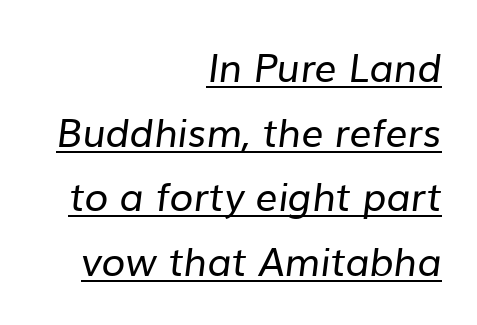
{"serif": "no", "bold": "no", "weight": "regular", "width": "normal", "stroke_contrast": "low", "x_height": "medium", "monospaced": "no", "underline": "yes", "align": "right", "line_spacing": "normal", "line_spacing_ratio": 1.66, "letter_spacing": "normal", "letter_spacing_em": 0.0, "glyph_px": 39}
